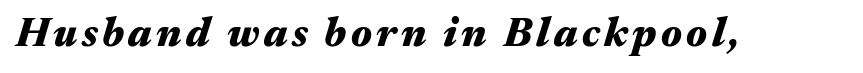
Q: Is the text bold? A: Yes.
Q: Is the text italic (slanted)? A: Yes, it leans right by about 17 degrees.
Q: Is the text underlined? A: No.
Q: Width (condensed, normal, or wide)? A: Wide.
Q: Stroke contrast? A: Medium.
Q: x-height? A: Medium.
Q: Monospaced? A: No.
